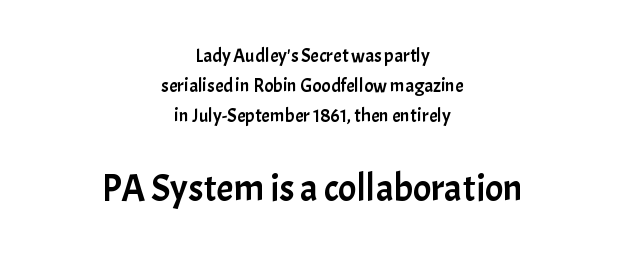
The image shows 38 px sans-serif type, upright; set centered, normal line spacing (1.59x), normal letter spacing, not underlined; the second (bottom) block is 2.0x larger; low stroke contrast and a medium x-height.
